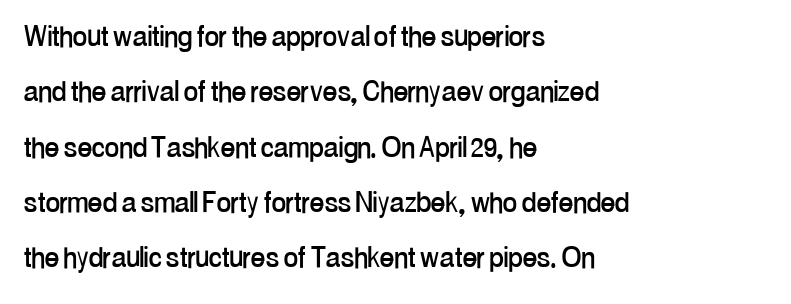
Q: Is the text italic (slanted)? A: No, it is upright.
Q: Is the typeface a serif or a sans-serif typeface? A: Sans-serif.
Q: Is the text underlined? A: No.
Q: How is the paragraph aligned? A: Left-aligned.
Q: Is the spacing between letters normal or unusually wide? A: Normal.
Q: Is the spacing between lines tight, normal or loose? A: Normal.
Q: Width (condensed, normal, or wide)? A: Condensed.
Q: Stroke contrast? A: Low.
Q: x-height? A: Medium.
Q: Monospaced? A: No.
